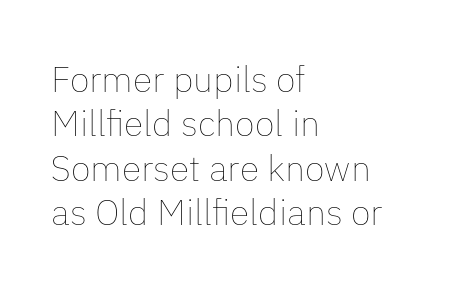
The image shows 36 px thin type, upright; set left-aligned, line spacing 1.23x, normal letter spacing, not underlined; low stroke contrast and a medium x-height.
